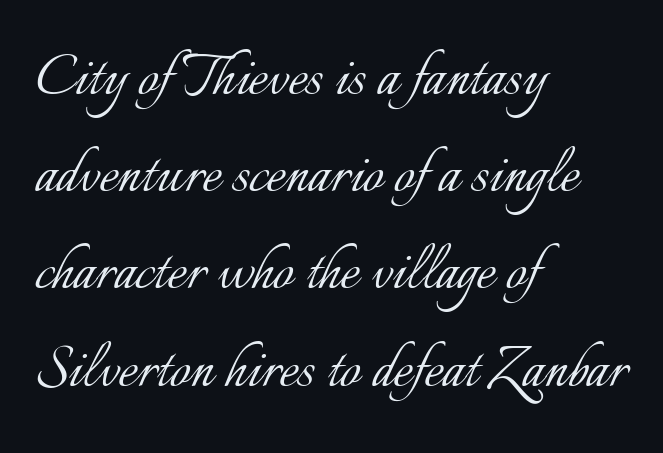
The image shows 72 px light type; set left-aligned, normal line spacing (1.35x), normal letter spacing, not underlined; low stroke contrast and a small x-height.
